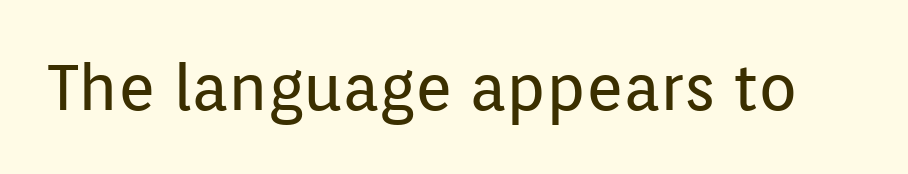
The image shows 64 px regular-weight sans-serif type, upright; set normal letter spacing, not underlined; low stroke contrast and a medium x-height.
